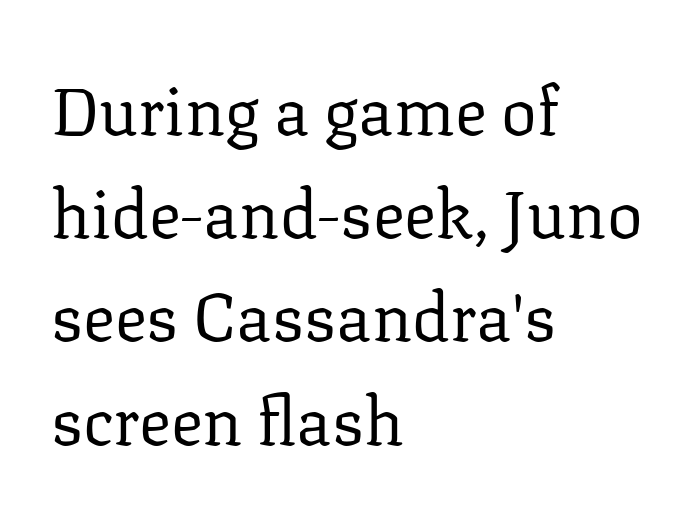
The image shows 67 px regular-weight serif type, upright; set left-aligned, normal line spacing (1.54x), normal letter spacing, not underlined; low stroke contrast and a medium x-height.
